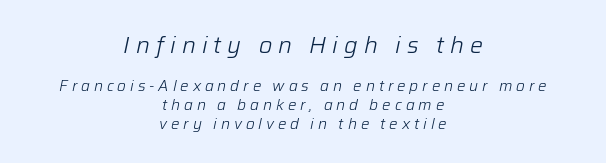
Horizontally, the lines are justified to the midpoint only. Caption: face not bold, strokes unweighted. Between these two stacked blocks, the higher one wins on size. Emphasis-style slanted type is in use. These lines sit exactly where default settings would place them.
